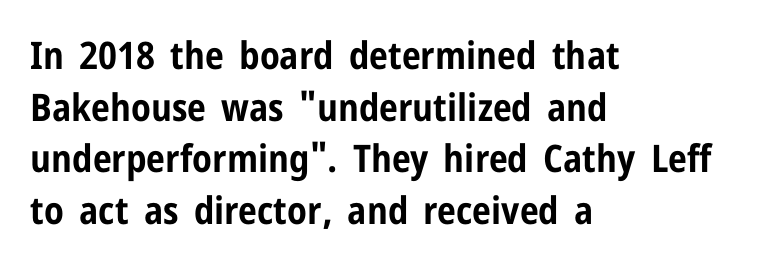
Q: Is the text bold? A: Yes.
Q: Is the text italic (slanted)? A: No, it is upright.
Q: Is the typeface a serif or a sans-serif typeface? A: Sans-serif.
Q: Is the text underlined? A: No.
Q: How is the paragraph aligned? A: Left-aligned.
Q: Is the spacing between letters normal or unusually wide? A: Normal.
Q: Is the spacing between lines tight, normal or loose? A: Normal.
Q: Width (condensed, normal, or wide)? A: Condensed.
Q: Stroke contrast? A: Low.
Q: x-height? A: Medium.
Q: Monospaced? A: No.
